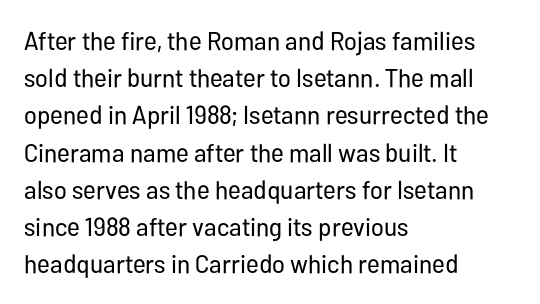
Q: Is the text bold? A: No.
Q: Is the text italic (slanted)? A: No, it is upright.
Q: Is the text underlined? A: No.
Q: How is the paragraph aligned? A: Left-aligned.
Q: Is the spacing between letters normal or unusually wide? A: Normal.
Q: Is the spacing between lines tight, normal or loose? A: Normal.
